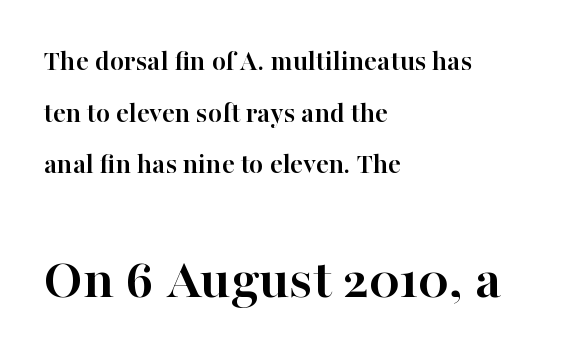
Q: Is the text bold? A: Yes.
Q: Is the text italic (slanted)? A: No, it is upright.
Q: Is the typeface a serif or a sans-serif typeface? A: Serif.
Q: Is the text underlined? A: No.
Q: How is the paragraph aligned? A: Left-aligned.
Q: Is the spacing between letters normal or unusually wide? A: Normal.
Q: Which block of text is set in a larger size, the first (top) or the second (bottom)? A: The second (bottom) one.
Q: Width (condensed, normal, or wide)? A: Normal.
Q: Stroke contrast? A: High.
Q: x-height? A: Medium.
Q: Monospaced? A: No.
